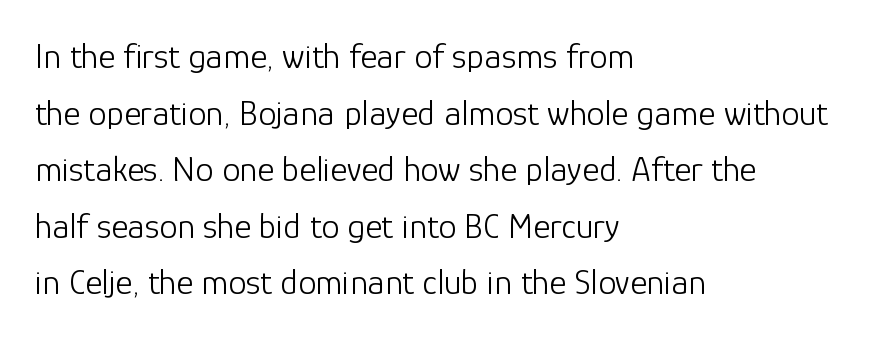
Q: Is the text bold? A: No.
Q: Is the text italic (slanted)? A: No, it is upright.
Q: Is the typeface a serif or a sans-serif typeface? A: Sans-serif.
Q: Is the text underlined? A: No.
Q: How is the paragraph aligned? A: Left-aligned.
Q: Is the spacing between letters normal or unusually wide? A: Normal.
Q: Is the spacing between lines tight, normal or loose? A: Normal.
Q: Width (condensed, normal, or wide)? A: Normal.
Q: Stroke contrast? A: Low.
Q: x-height? A: Medium.
Q: Monospaced? A: No.
